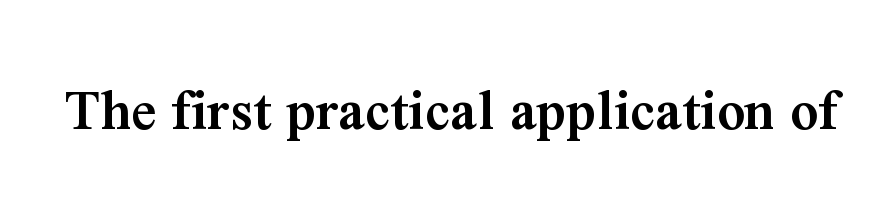
Q: Is the text bold? A: Semi-bold.
Q: Is the text italic (slanted)? A: No, it is upright.
Q: Is the typeface a serif or a sans-serif typeface? A: Serif.
Q: Is the text underlined? A: No.
Q: Is the spacing between letters normal or unusually wide? A: Normal.
Q: Width (condensed, normal, or wide)? A: Normal.
Q: Stroke contrast? A: Medium.
Q: x-height? A: Medium.
Q: Monospaced? A: No.
